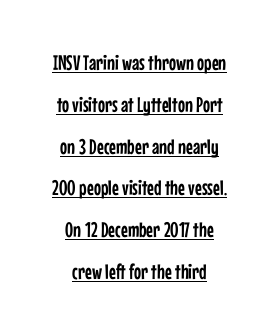
Q: Is the text italic (slanted)? A: No, it is upright.
Q: Is the text underlined? A: Yes.
Q: How is the paragraph aligned? A: Centered.
Q: Is the spacing between letters normal or unusually wide? A: Normal.
Q: Is the spacing between lines tight, normal or loose? A: Loose.
